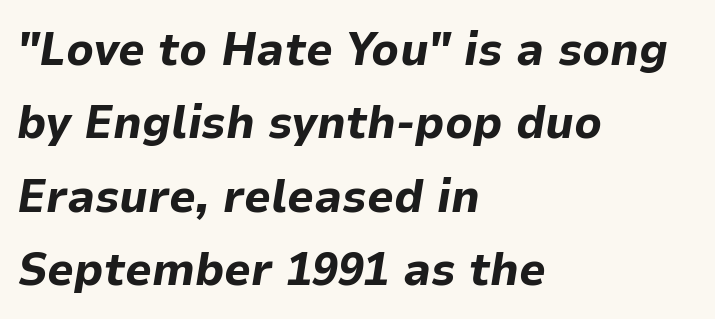
The line texture is even and compact thanks to regular tracking. A typesetter would call this proportional, since set widths differ per character. Reading down the column, the eye jumps a familiar distance to each next line. The text carries the slant typical of an italic or oblique font.
